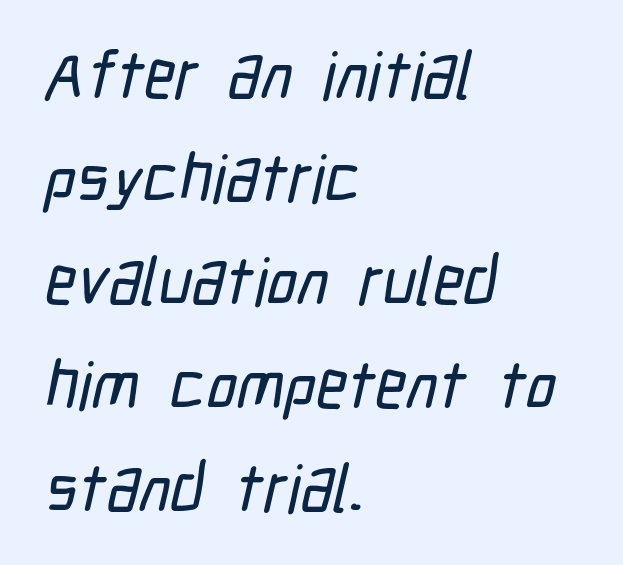
Q: Is the typeface a serif or a sans-serif typeface? A: Sans-serif.
Q: Is the text underlined? A: No.
Q: How is the paragraph aligned? A: Left-aligned.
Q: Is the spacing between letters normal or unusually wide? A: Normal.
Q: Is the spacing between lines tight, normal or loose? A: Normal.
Q: Width (condensed, normal, or wide)? A: Condensed.
Q: Stroke contrast? A: Low.
Q: x-height? A: Medium.
Q: Monospaced? A: No.
